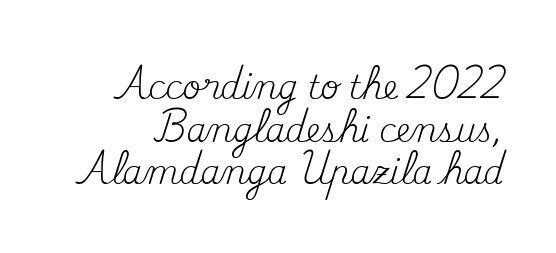
The string is rendered with underlining switched off. Ink coverage per letter is moderate at most. Reading down the column, the eye jumps a familiar distance to each next line. You could not count columns in this text — the font is proportionally spaced. The horizontal fit of the characters is conventional and even.
